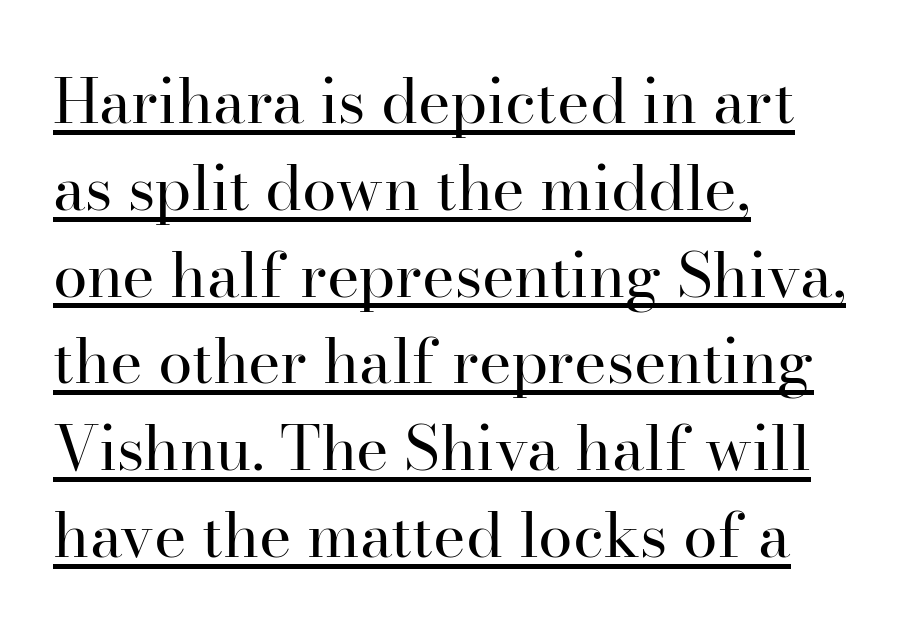
These lines sit exactly where default settings would place them. Font category for this specimen: serif. Stroke mass is kept to a normal reading level or below. Teacher's note: observe the even left margin — that is flush-left alignment.
